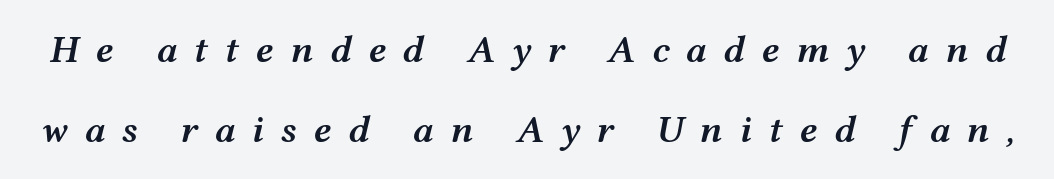
Italic? Definitely — the glyphs are oblique. Substantial extra tracking has been applied to these lines. Lines of text with bare space underneath. Regarding leading, the lines here are spaced well apart. Weight: semibold (demi).
